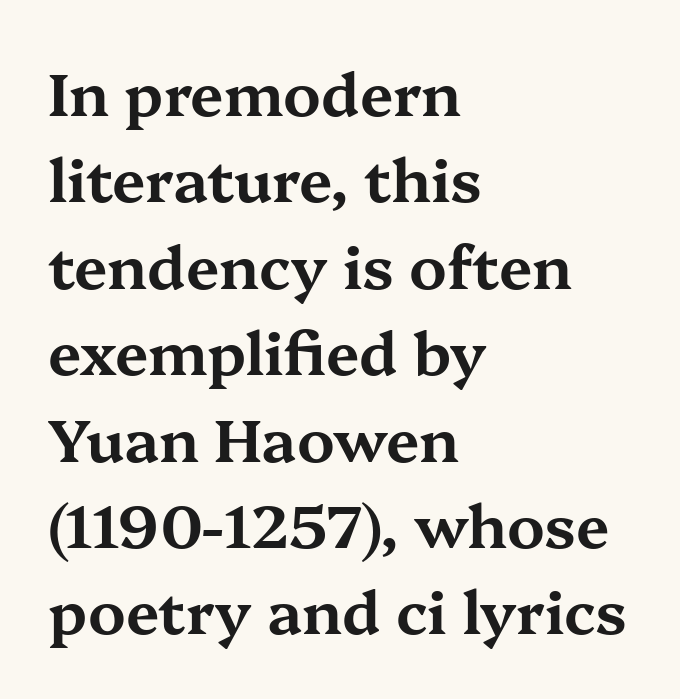
Where is the straight margin? On the left. Plain, unruled lines of type. The letters advance in unequal steps, a hallmark of proportional type. The line-height multiplier appears to be the usual default.
